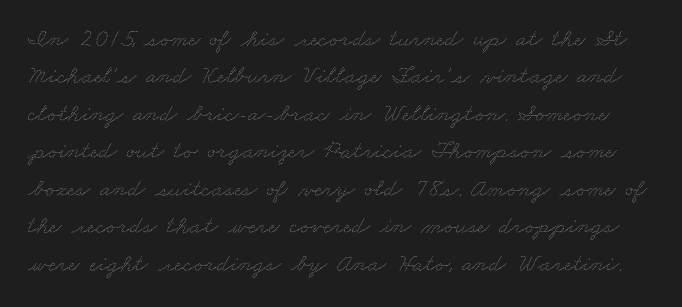
The image shows 25 px text type; set normal line spacing (1.5x), normal letter spacing, not underlined.
